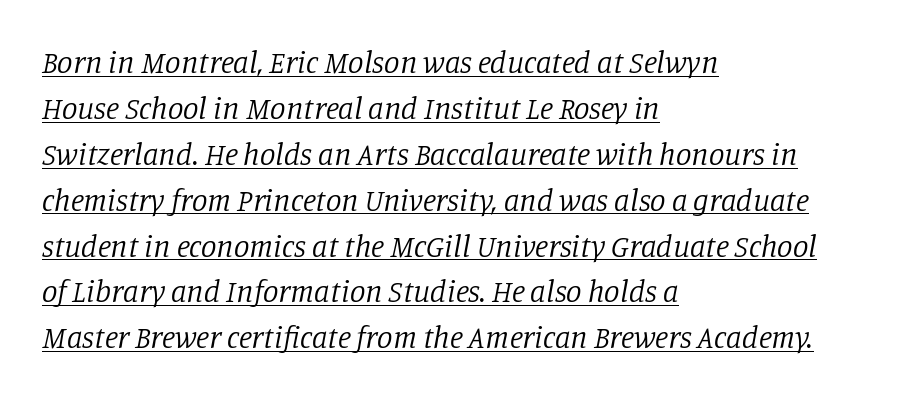
The typography opts for an oblique posture over an upright one. This rendering leaves character spacing at its baseline value. Here the designer chose a conventional face with non-uniform glyph widths. The block of text has a typical density, with ordinary space between rows.
